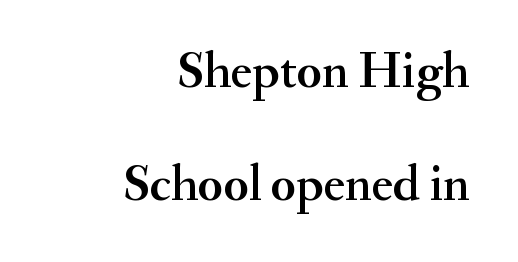
The image shows 51 px serif type, upright; set right-aligned, loose line spacing (2.22x), normal letter spacing, not underlined; medium stroke contrast and a small x-height.
